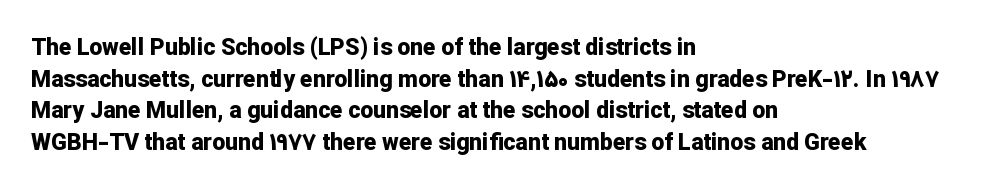
{"italic": "no", "bold": "yes", "underline": "no", "align": "left", "line_spacing": "normal", "line_spacing_ratio": 1.37, "letter_spacing": "normal", "letter_spacing_em": 0.0, "glyph_px": 23}
